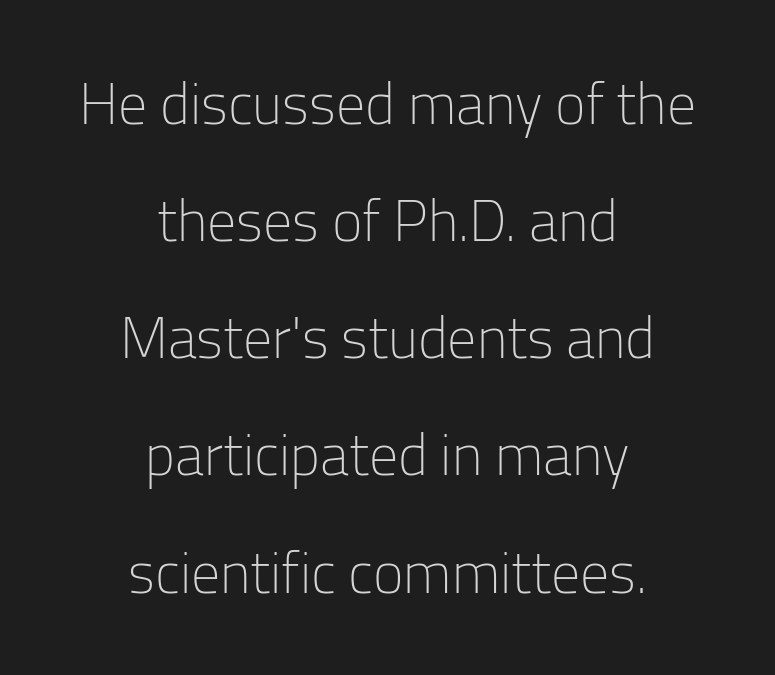
The specimen omits any rule beneath the text block's lines. Stroke thickness stays within the range of a standard reading face or lighter. The passage shown stacks its lines with a broad gap. Default kerning and tracking; the words read as compact shapes. To sum up the face: it is a sans, with no serifs. Leftover space on each line is divided equally before and after the words.
